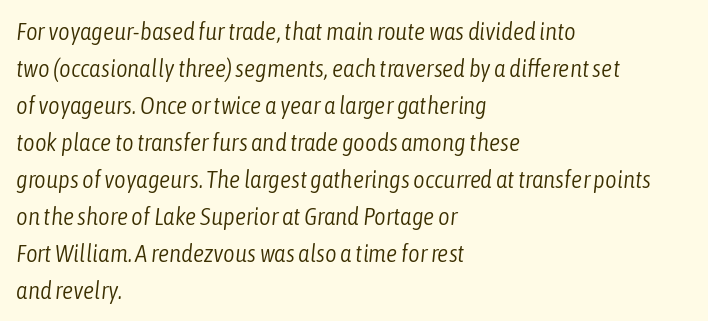
{"italic": "yes", "lean": "right", "slant_degrees": 6, "bold": "no", "underline": "no", "align": "left", "line_spacing": "normal", "line_spacing_ratio": 1.48, "letter_spacing": "normal", "letter_spacing_em": 0.0, "glyph_px": 25}
